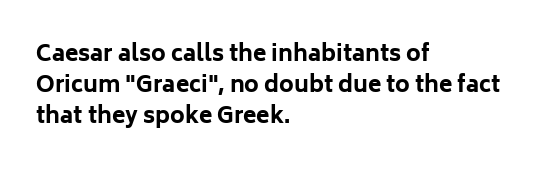
The image shows 22 px bold type, upright; set left-aligned, normal line spacing (1.42x), normal letter spacing, not underlined.
